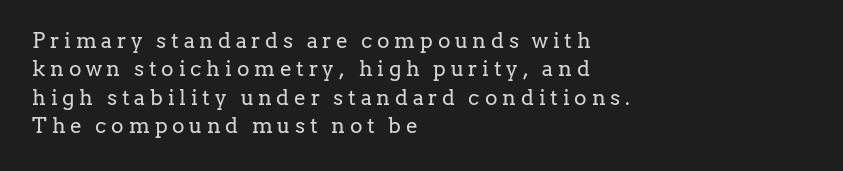
{"italic": "no", "bold": "no", "underline": "no", "align": "left", "line_spacing": "normal", "line_spacing_ratio": 1.35, "letter_spacing": "wide", "letter_spacing_em": 0.23, "glyph_px": 21}
